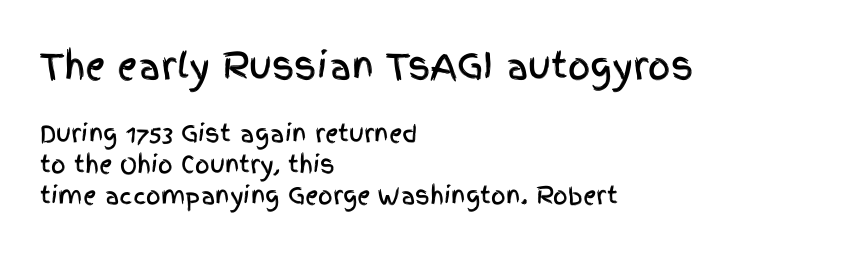
Q: Is the text italic (slanted)? A: No, it is upright.
Q: Is the typeface a serif or a sans-serif typeface? A: Sans-serif.
Q: Is the text underlined? A: No.
Q: How is the paragraph aligned? A: Left-aligned.
Q: Is the spacing between letters normal or unusually wide? A: Normal.
Q: Is the spacing between lines tight, normal or loose? A: Normal.
Q: Which block of text is set in a larger size, the first (top) or the second (bottom)? A: The first (top) one.
Q: Width (condensed, normal, or wide)? A: Condensed.
Q: x-height? A: Large.
Q: Monospaced? A: No.
